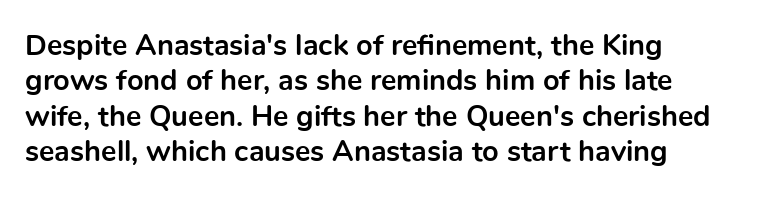
The typography opts for an upright posture over an oblique one. Left-aligned paragraph, ragged on the right. Bold? Absolutely — the strokes are thick and heavy. The face used here is a sans, in the tradition of grotesques and geometrics. Each word holds together tightly as a unit, with standard inter-letter gaps.
